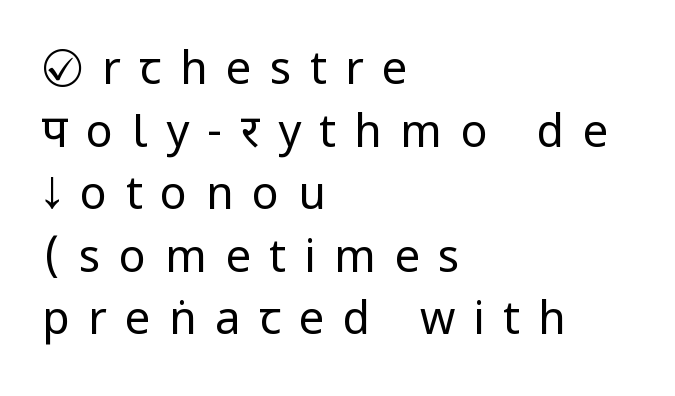
The image shows 45 px regular-weight, condensed sans-serif type, upright; set left-aligned, normal line spacing (1.39x), unusually wide letter spacing (+0.41 em), not underlined; low stroke contrast.
